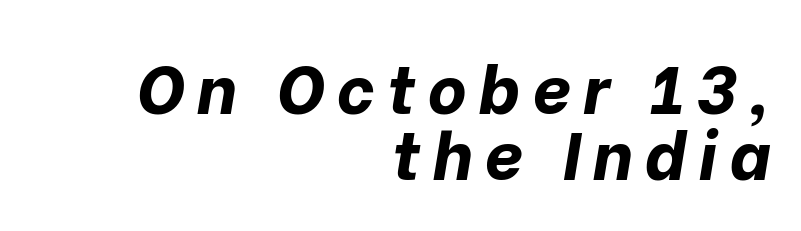
{"italic": "yes", "lean": "right", "slant_degrees": 10, "bold": "yes", "weight": "bold", "width": "normal", "stroke_contrast": "low", "x_height": "medium", "monospaced": "no", "underline": "no", "align": "right", "line_spacing": "tight", "line_spacing_ratio": 0.98, "glyph_px": 67}
